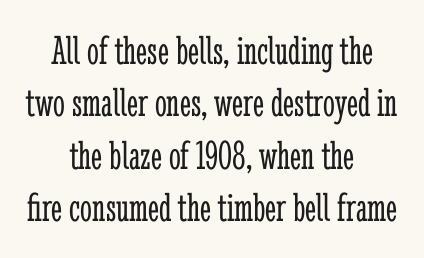
The strokes are not fattened; the text isn't bold. Observe the ordinary spacing: letters are neighbours, not strangers. Varying glyph widths throughout — classic text-font behaviour. Unmarked baselines from the first word to the last. I'd call this a serif setting — the letters wear small feet. Italic: no, the glyphs are upright roman.
